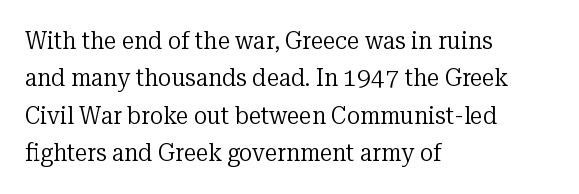
The image shows 25 px text type, upright; set left-aligned, normal line spacing (1.5x), normal letter spacing, not underlined.
